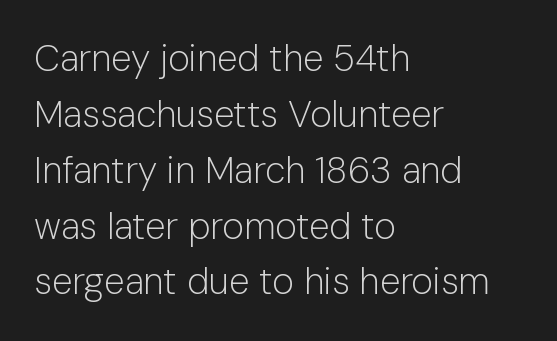
Q: Is the text bold? A: No.
Q: Is the text italic (slanted)? A: No, it is upright.
Q: Is the typeface a serif or a sans-serif typeface? A: Sans-serif.
Q: Is the text underlined? A: No.
Q: How is the paragraph aligned? A: Left-aligned.
Q: Is the spacing between letters normal or unusually wide? A: Normal.
Q: Is the spacing between lines tight, normal or loose? A: Normal.
Q: Width (condensed, normal, or wide)? A: Normal.
Q: Stroke contrast? A: Low.
Q: x-height? A: Medium.
Q: Monospaced? A: No.
